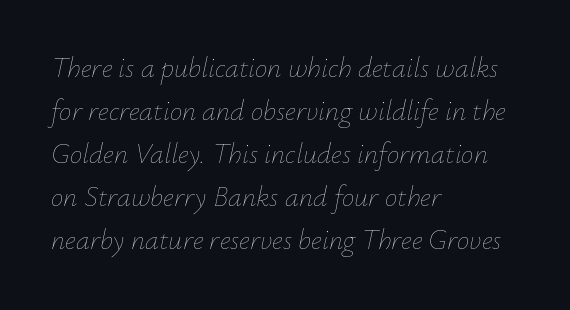
Q: Is the text bold? A: No.
Q: Is the text italic (slanted)? A: Yes, it leans right by about 12 degrees.
Q: Is the text underlined? A: No.
Q: How is the paragraph aligned? A: Left-aligned.
Q: Is the spacing between letters normal or unusually wide? A: Normal.
Q: Is the spacing between lines tight, normal or loose? A: Normal.
Q: Width (condensed, normal, or wide)? A: Normal.
Q: Stroke contrast? A: Low.
Q: x-height? A: Small.
Q: Monospaced? A: No.
